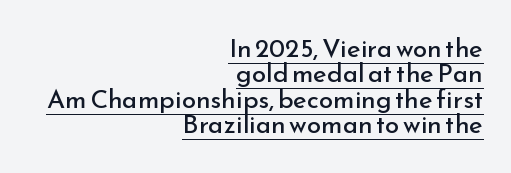
Q: Is the text bold? A: No.
Q: Is the text italic (slanted)? A: No, it is upright.
Q: Is the text underlined? A: Yes.
Q: How is the paragraph aligned? A: Right-aligned.
Q: Is the spacing between letters normal or unusually wide? A: Normal.
Q: Is the spacing between lines tight, normal or loose? A: Tight.
